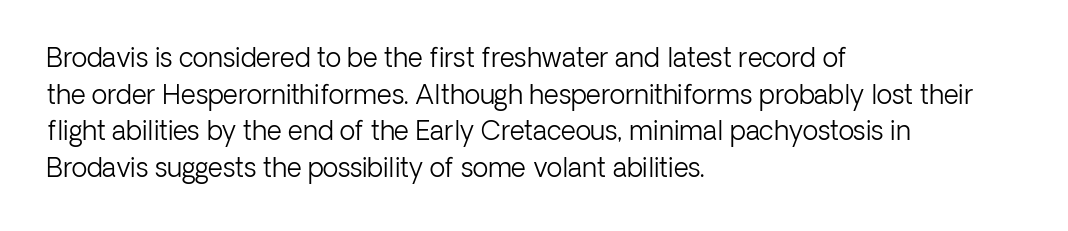
In CSS terms this would be text-align: left. The words here are not underlined. The font is comparable to plain body text, perhaps lighter. Every character sits straight up, as roman type does. The vertical gap from one line to the next is medium. Compared with typical body copy, the letter spacing here is the same.
